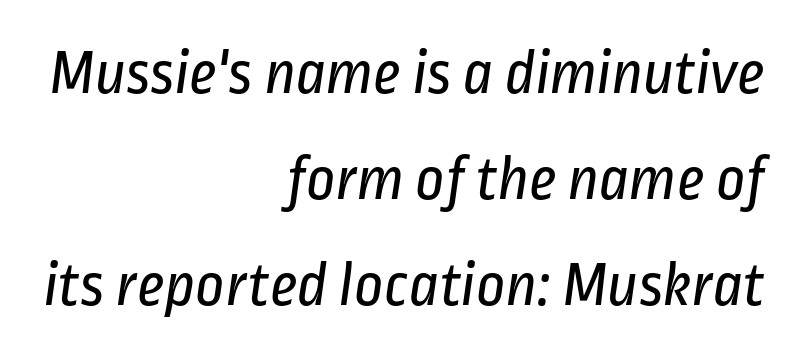
Serif or sans? Sans — the stroke terminals are bare. Reading down the block, your eye finds every line finishing at a fixed right position. Here the designer chose a conventional face with non-uniform glyph widths. The strokes carry an ordinary text weight at most. Spacing between characters is what you'd get straight out of the box.
